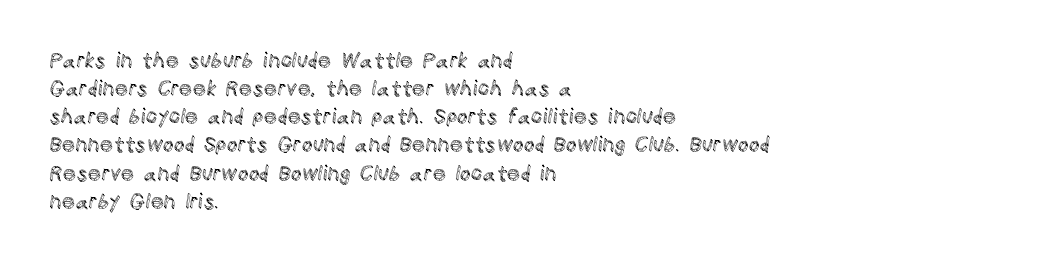
The image shows 21 px text type; set left-aligned, normal line spacing (1.34x), normal letter spacing, not underlined.
